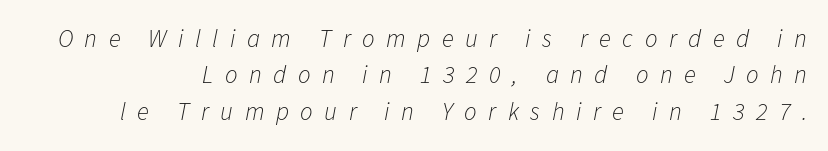
{"italic": "yes", "lean": "right", "slant_degrees": 11, "bold": "no", "underline": "no", "line_spacing": "normal", "line_spacing_ratio": 1.46, "letter_spacing": "wide", "letter_spacing_em": 0.46, "glyph_px": 25}
